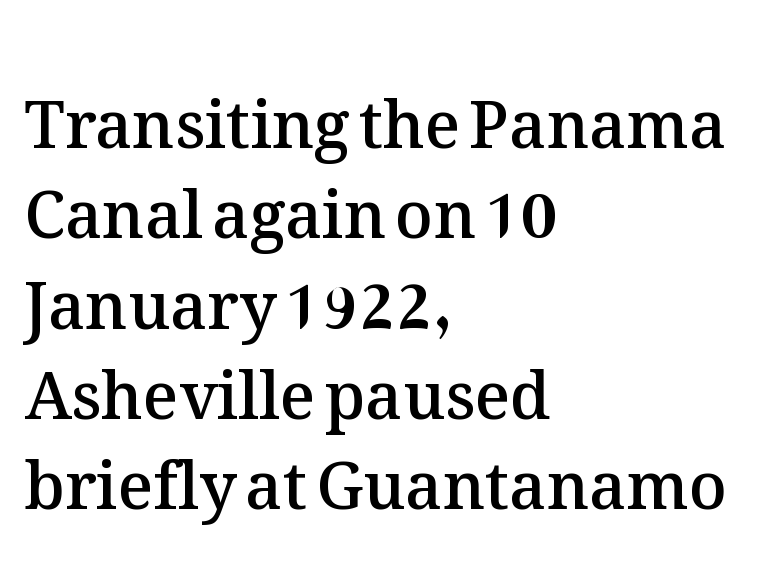
Q: Is the text bold? A: Semi-bold.
Q: Is the text italic (slanted)? A: No, it is upright.
Q: Is the text underlined? A: No.
Q: How is the paragraph aligned? A: Left-aligned.
Q: Is the spacing between letters normal or unusually wide? A: Normal.
Q: Is the spacing between lines tight, normal or loose? A: Normal.
Q: Width (condensed, normal, or wide)? A: Normal.
Q: Stroke contrast? A: Medium.
Q: x-height? A: Medium.
Q: Monospaced? A: No.
